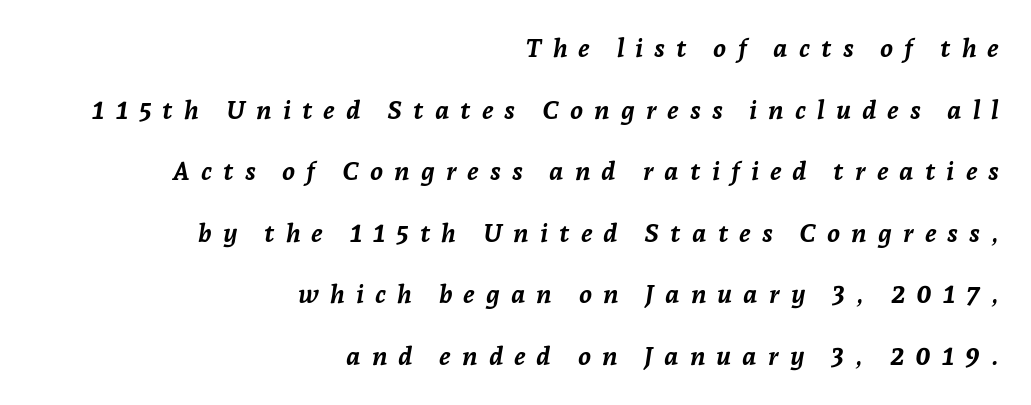
The image shows 26 px bold type, italic (leaning right); set right-aligned, loose line spacing (2.37x), unusually wide letter spacing (+0.42 em), not underlined.
